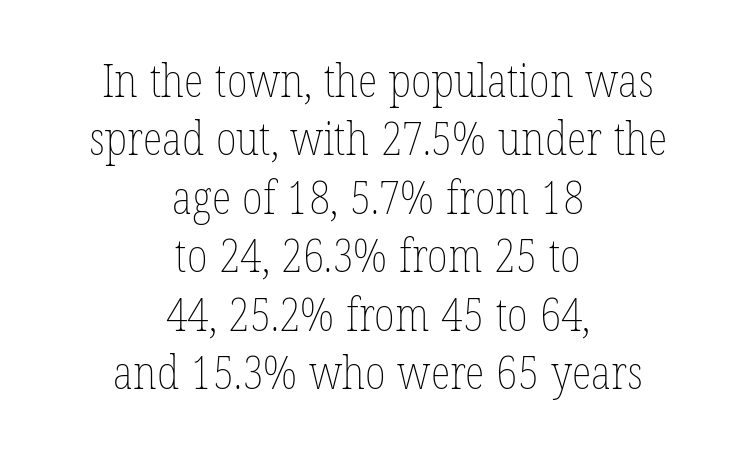
The image shows 46 px thin, condensed type, upright; set centered, normal line spacing (1.27x), normal letter spacing, not underlined; low stroke contrast and a medium x-height.
